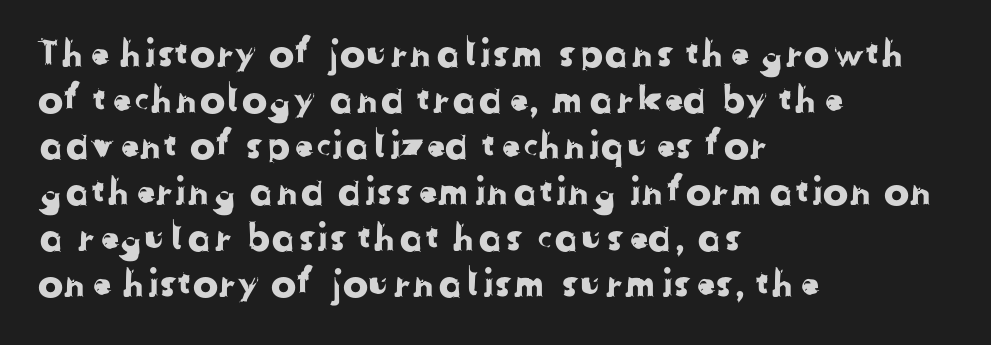
Q: Is the typeface a serif or a sans-serif typeface? A: Sans-serif.
Q: Is the text underlined? A: No.
Q: How is the paragraph aligned? A: Left-aligned.
Q: Is the spacing between letters normal or unusually wide? A: Normal.
Q: Width (condensed, normal, or wide)? A: Normal.
Q: Stroke contrast? A: Low.
Q: x-height? A: Medium.
Q: Monospaced? A: No.
